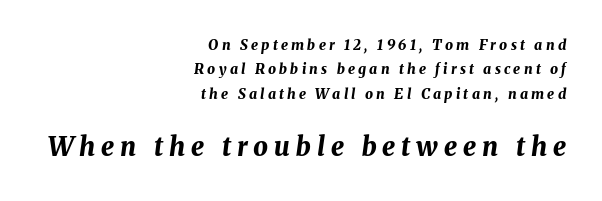
{"italic": "yes", "lean": "right", "slant_degrees": 8, "bold": "yes", "underline": "no", "align": "right", "line_spacing_ratio": 1.75, "letter_spacing": "wide", "letter_spacing_em": 0.23, "larger_block": "second", "size_ratio": 1.86, "glyph_px": 26}
